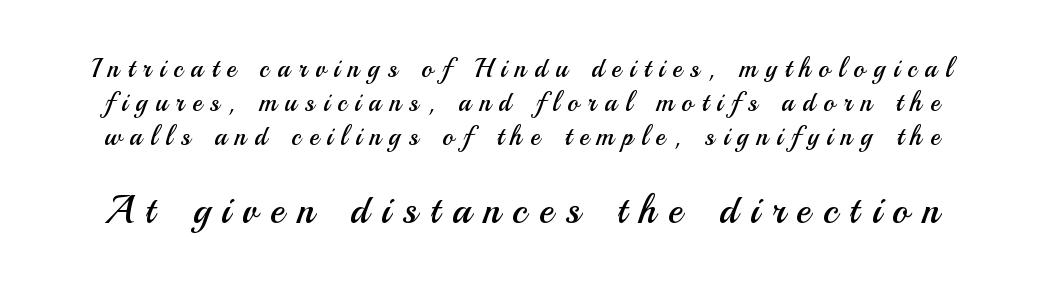
The image shows 39 px regular-weight sans-serif type; set normal line spacing (1.31x), unusually wide letter spacing (+0.32 em), not underlined; the second (bottom) block is 1.5x larger; medium stroke contrast and a small x-height.
